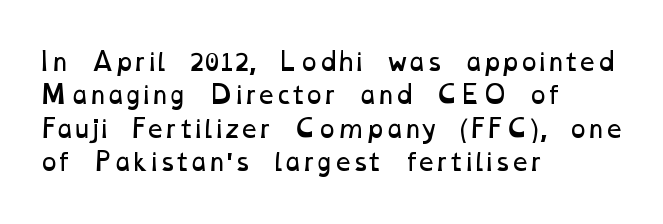
{"bold": "no", "underline": "no", "align": "left", "line_spacing": "normal", "line_spacing_ratio": 1.39, "letter_spacing": "normal", "letter_spacing_em": 0.0, "glyph_px": 24}
